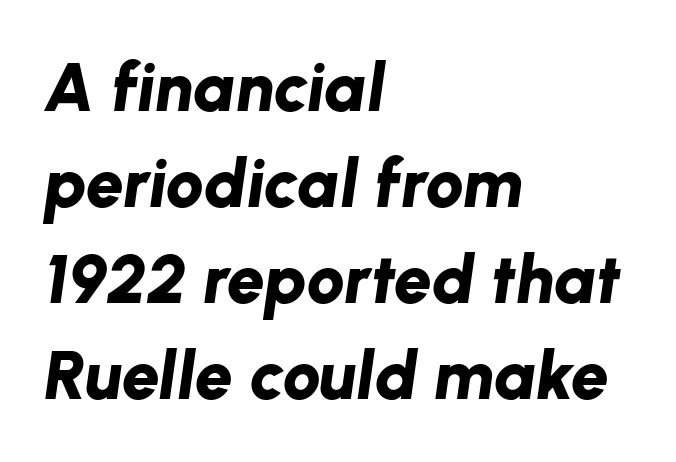
The image shows 68 px bold type, italic (leaning right); set left-aligned, normal line spacing (1.41x), normal letter spacing, not underlined; low stroke contrast and a medium x-height.
